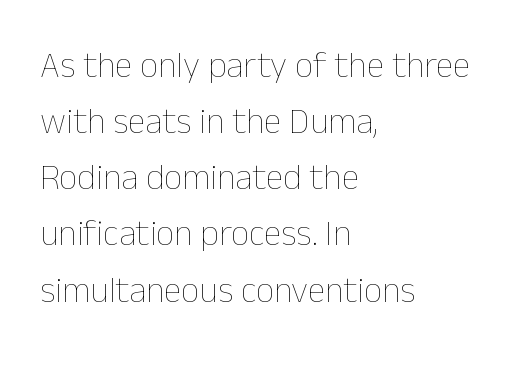
Q: Is the text bold? A: No.
Q: Is the text italic (slanted)? A: No, it is upright.
Q: Is the text underlined? A: No.
Q: How is the paragraph aligned? A: Left-aligned.
Q: Is the spacing between letters normal or unusually wide? A: Normal.
Q: Is the spacing between lines tight, normal or loose? A: Normal.
Q: Width (condensed, normal, or wide)? A: Normal.
Q: Stroke contrast? A: Low.
Q: x-height? A: Medium.
Q: Monospaced? A: No.
